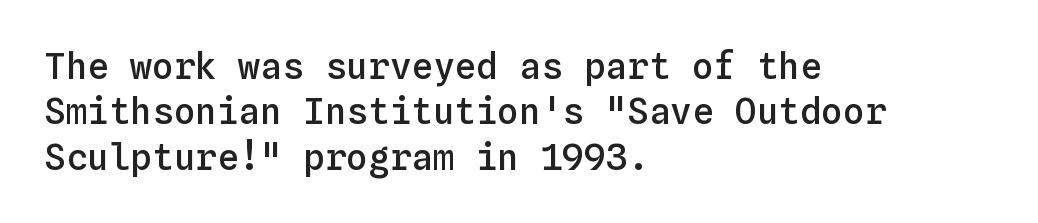
The image shows 36 px semibold type, upright, monospaced; set left-aligned, normal line spacing (1.26x), normal letter spacing, not underlined; low stroke contrast and a medium x-height.
